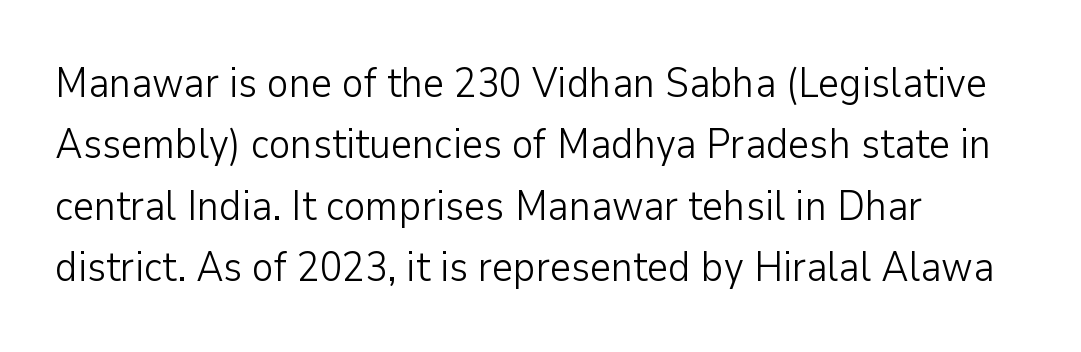
Q: Is the text bold? A: No.
Q: Is the text italic (slanted)? A: No, it is upright.
Q: Is the typeface a serif or a sans-serif typeface? A: Sans-serif.
Q: Is the text underlined? A: No.
Q: How is the paragraph aligned? A: Left-aligned.
Q: Is the spacing between letters normal or unusually wide? A: Normal.
Q: Is the spacing between lines tight, normal or loose? A: Normal.
Q: Width (condensed, normal, or wide)? A: Normal.
Q: Stroke contrast? A: Low.
Q: x-height? A: Medium.
Q: Monospaced? A: No.
